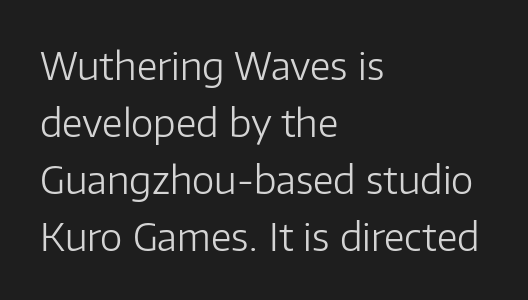
Q: Is the text bold? A: No.
Q: Is the text italic (slanted)? A: No, it is upright.
Q: Is the typeface a serif or a sans-serif typeface? A: Sans-serif.
Q: Is the text underlined? A: No.
Q: How is the paragraph aligned? A: Left-aligned.
Q: Is the spacing between letters normal or unusually wide? A: Normal.
Q: Is the spacing between lines tight, normal or loose? A: Normal.
Q: Width (condensed, normal, or wide)? A: Normal.
Q: Stroke contrast? A: Low.
Q: x-height? A: Medium.
Q: Monospaced? A: No.
